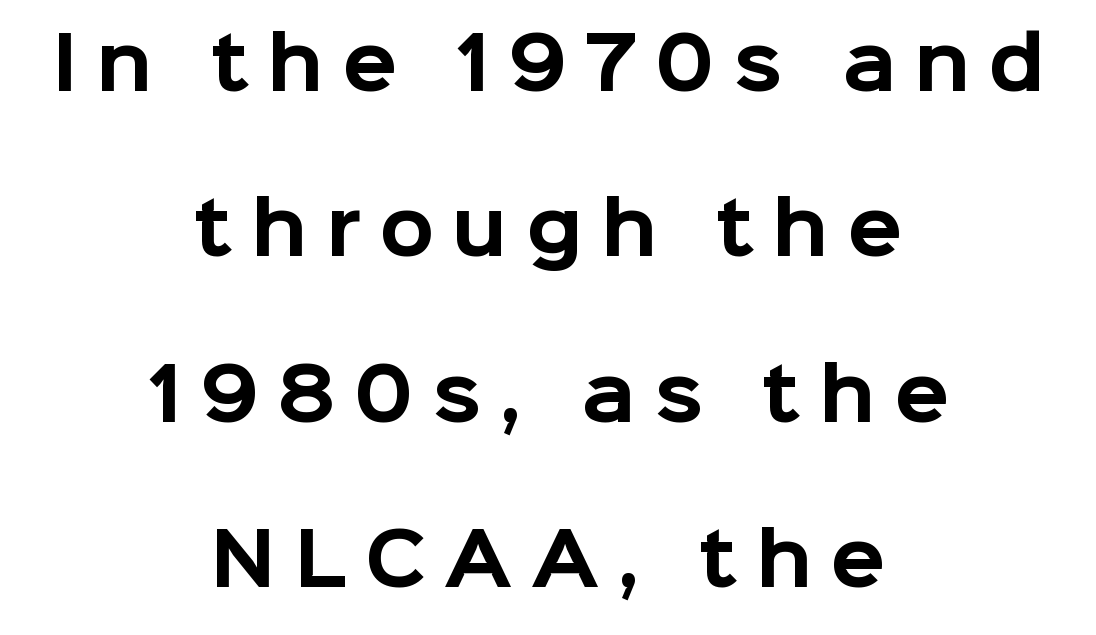
{"serif": "no", "italic": "no", "bold": "yes", "weight": "bold", "width": "normal", "stroke_contrast": "low", "x_height": "medium", "monospaced": "no", "underline": "no", "align": "center", "line_spacing": "loose", "line_spacing_ratio": 2.33, "letter_spacing": "wide", "letter_spacing_em": 0.26, "glyph_px": 71}
